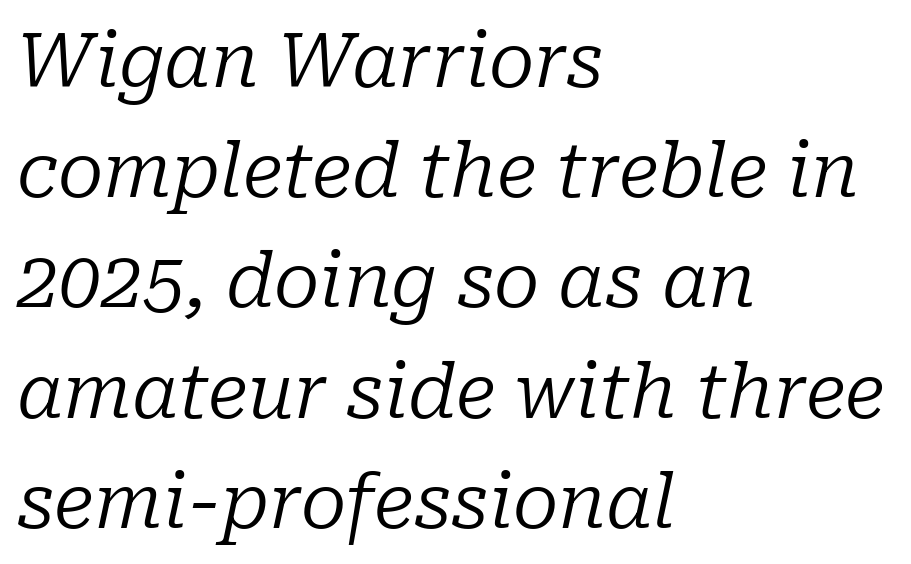
Q: Is the text bold? A: No.
Q: Is the text italic (slanted)? A: Yes, it leans right by about 10 degrees.
Q: Is the typeface a serif or a sans-serif typeface? A: Serif.
Q: Is the text underlined? A: No.
Q: How is the paragraph aligned? A: Left-aligned.
Q: Is the spacing between letters normal or unusually wide? A: Normal.
Q: Is the spacing between lines tight, normal or loose? A: Normal.
Q: Width (condensed, normal, or wide)? A: Normal.
Q: Stroke contrast? A: Low.
Q: x-height? A: Medium.
Q: Monospaced? A: No.
